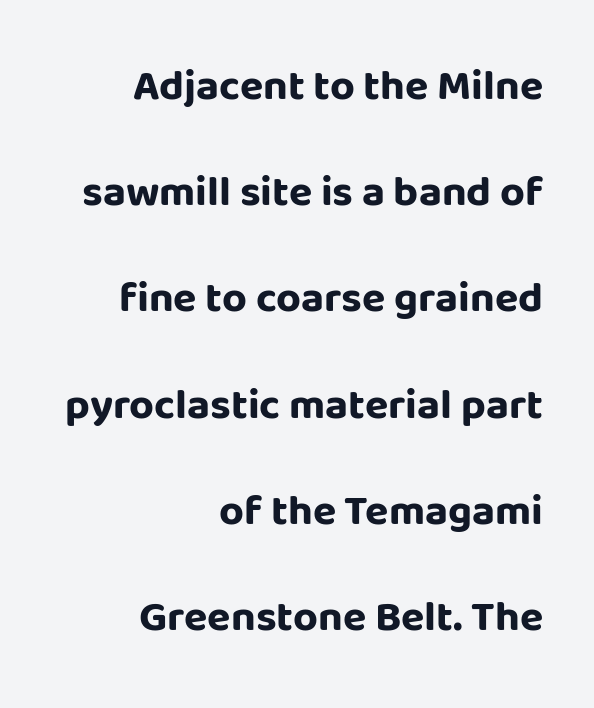
Q: Is the text bold? A: Yes.
Q: Is the text italic (slanted)? A: No, it is upright.
Q: Is the typeface a serif or a sans-serif typeface? A: Sans-serif.
Q: Is the text underlined? A: No.
Q: How is the paragraph aligned? A: Right-aligned.
Q: Is the spacing between letters normal or unusually wide? A: Normal.
Q: Is the spacing between lines tight, normal or loose? A: Loose.
Q: Width (condensed, normal, or wide)? A: Normal.
Q: Stroke contrast? A: Low.
Q: x-height? A: Large.
Q: Monospaced? A: No.
